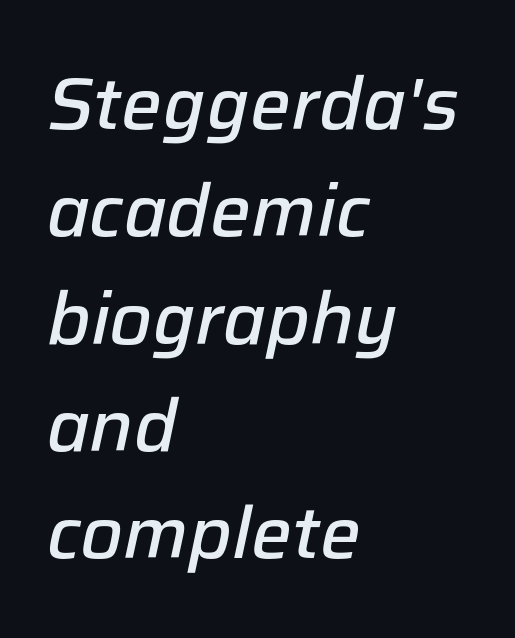
The image shows 72 px semibold type, italic (leaning right); set left-aligned, normal line spacing (1.49x), normal letter spacing, not underlined; low stroke contrast and a medium x-height.
